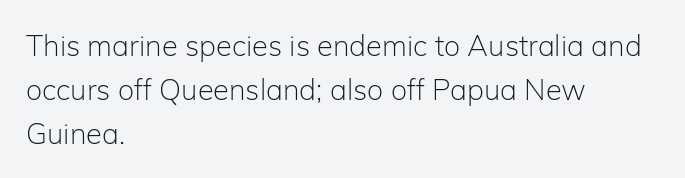
{"serif": "no", "italic": "no", "bold": "no", "weight": "light", "width": "normal", "stroke_contrast": "low", "x_height": "medium", "monospaced": "no", "underline": "no", "align": "left", "line_spacing": "normal", "line_spacing_ratio": 1.51, "letter_spacing": "normal", "letter_spacing_em": 0.0, "glyph_px": 29}
